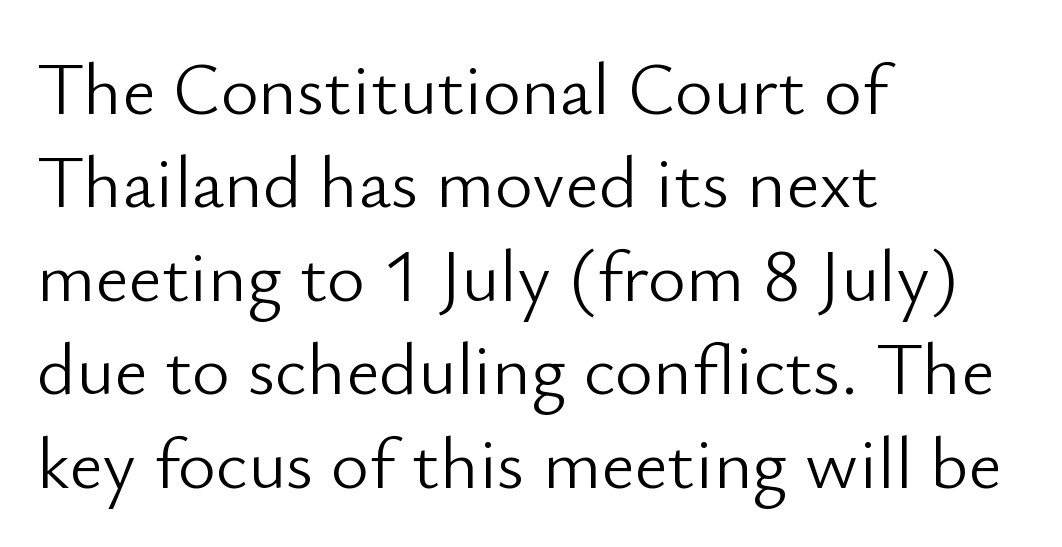
Note the varied advance widths — an 'i' is clearly narrower than an 'm'. Honestly, the row spacing looks completely unremarkable. The rendering shows plain stroke endings on the letterforms — a sans-serif design. The lettering holds an erect, upright posture throughout.
